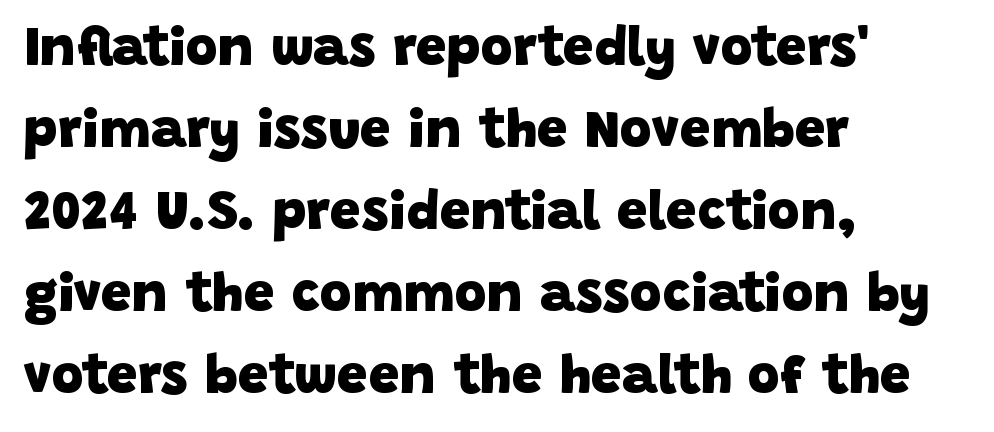
The image shows 55 px heavy sans-serif type; set left-aligned, normal line spacing (1.49x), normal letter spacing, not underlined; low stroke contrast and a large x-height.
